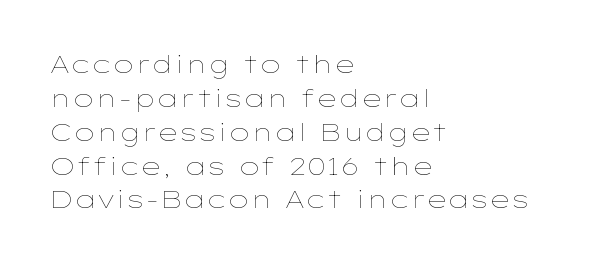
{"italic": "no", "bold": "no", "underline": "no", "align": "left", "line_spacing": "normal", "line_spacing_ratio": 1.41, "letter_spacing": "normal", "letter_spacing_em": 0.0, "glyph_px": 24}
